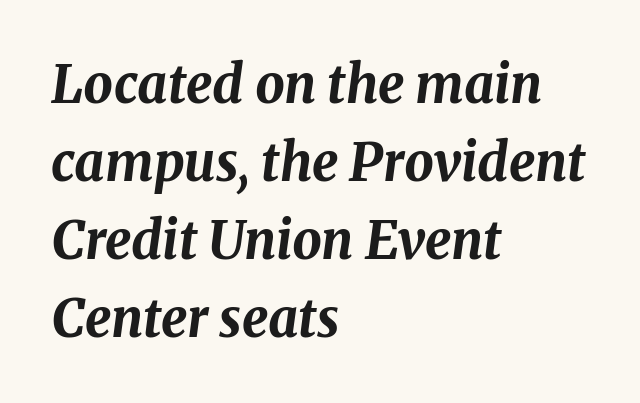
These lines sit exactly where default settings would place them. As a designer I'd log this as weight 700, bold. Spacing between characters is what you'd get straight out of the box. These lines stack with their left ends in a neat column. Descenders are the only things crossing below the line. Is this a fixed-width face? No — the glyphs have proportional, varying widths.
